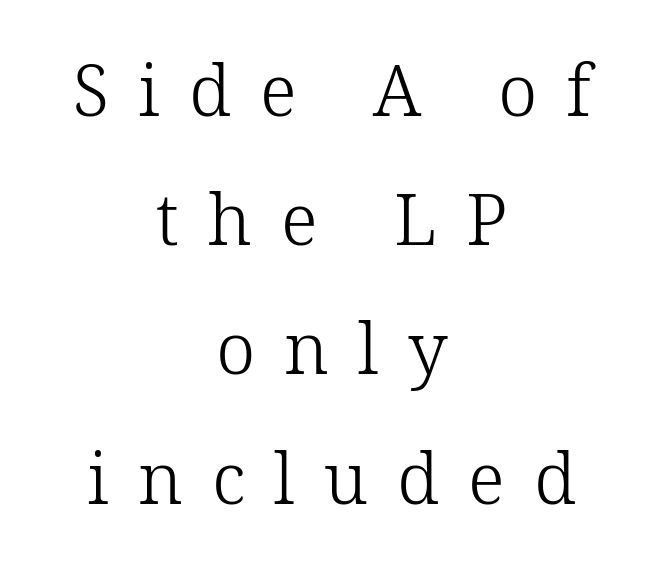
The image shows 71 px light serif type, upright; set centered, line spacing 1.82x, unusually wide letter spacing (+0.41 em), not underlined; low stroke contrast and a medium x-height.
